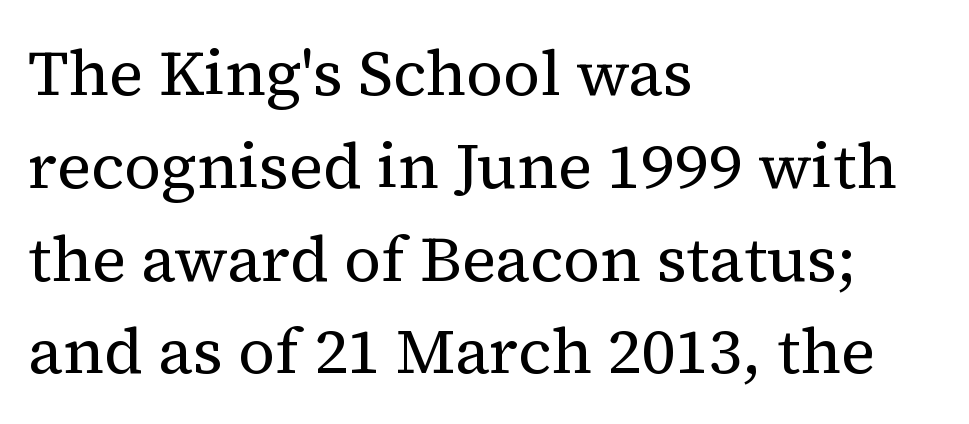
Q: Is the text bold? A: No.
Q: Is the text italic (slanted)? A: No, it is upright.
Q: Is the typeface a serif or a sans-serif typeface? A: Serif.
Q: Is the text underlined? A: No.
Q: How is the paragraph aligned? A: Left-aligned.
Q: Is the spacing between letters normal or unusually wide? A: Normal.
Q: Is the spacing between lines tight, normal or loose? A: Normal.
Q: Width (condensed, normal, or wide)? A: Normal.
Q: Stroke contrast? A: Medium.
Q: x-height? A: Medium.
Q: Monospaced? A: No.
